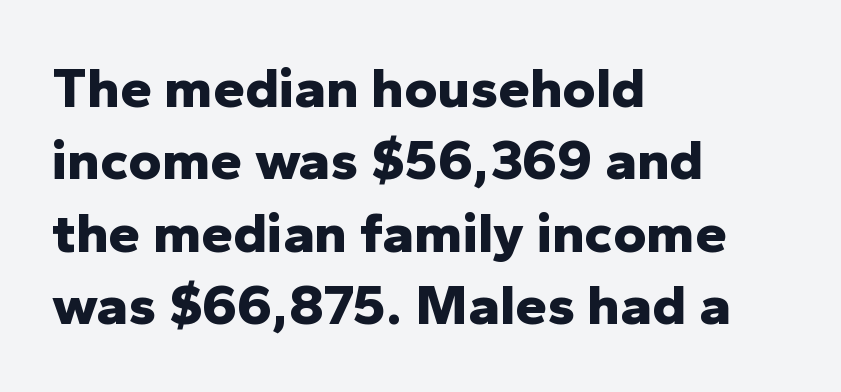
{"serif": "no", "italic": "no", "bold": "yes", "weight": "bold", "width": "normal", "stroke_contrast": "low", "x_height": "medium", "monospaced": "no", "underline": "no", "align": "left", "line_spacing": "normal", "line_spacing_ratio": 1.27, "letter_spacing": "normal", "letter_spacing_em": 0.0, "glyph_px": 57}
